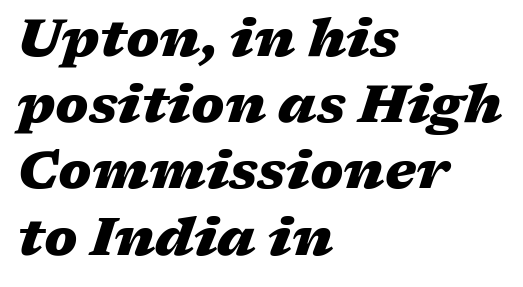
Each letter keeps its own natural width here, so spacing adapts to shape. Each new line begins a customary step beneath the previous one. Does the copy run flush right? No — it runs flush left. You can tell it's italic because the verticals aren't actually vertical. The space directly below the letters is spotless. Caption: standard tracking, unaltered.
